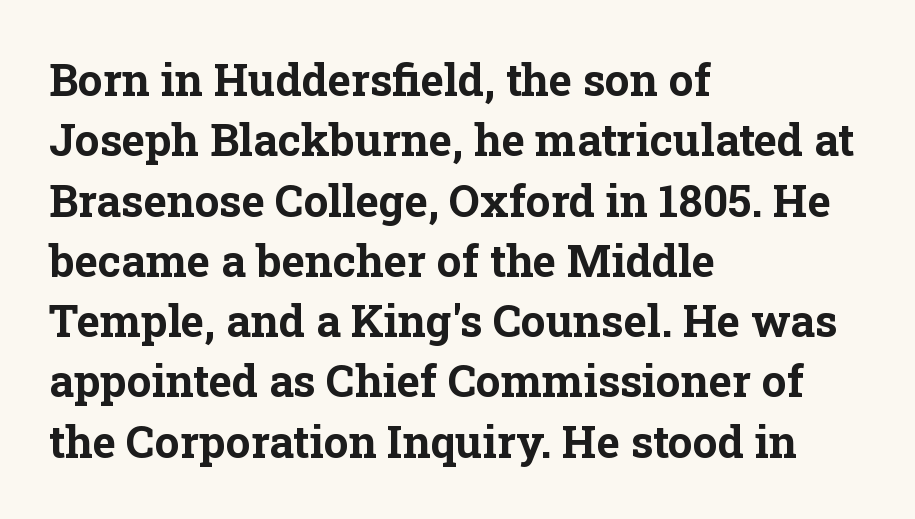
The image shows 44 px bold serif type, upright; set left-aligned, normal line spacing (1.37x), normal letter spacing, not underlined; low stroke contrast and a medium x-height.
